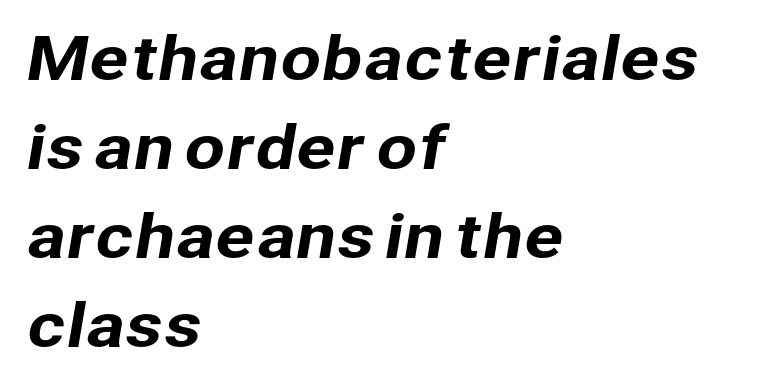
{"serif": "no", "width": "normal", "stroke_contrast": "low", "x_height": "medium", "monospaced": "no", "underline": "no", "align": "left", "line_spacing": "normal", "line_spacing_ratio": 1.51, "letter_spacing": "normal", "letter_spacing_em": 0.0, "glyph_px": 59}
